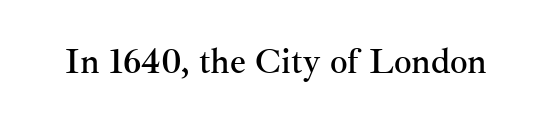
{"serif": "yes", "italic": "no", "width": "normal", "stroke_contrast": "medium", "x_height": "small", "monospaced": "no", "underline": "no", "letter_spacing": "normal", "letter_spacing_em": 0.0, "glyph_px": 35}
